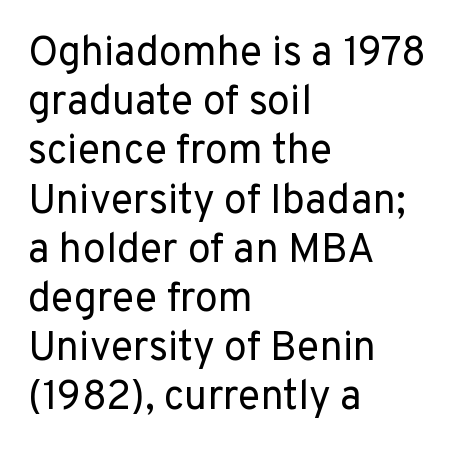
{"serif": "no", "italic": "no", "bold": "no", "weight": "regular", "width": "normal", "stroke_contrast": "low", "x_height": "medium", "monospaced": "no", "underline": "no", "align": "left", "line_spacing_ratio": 1.2, "letter_spacing": "normal", "letter_spacing_em": 0.0, "glyph_px": 41}
